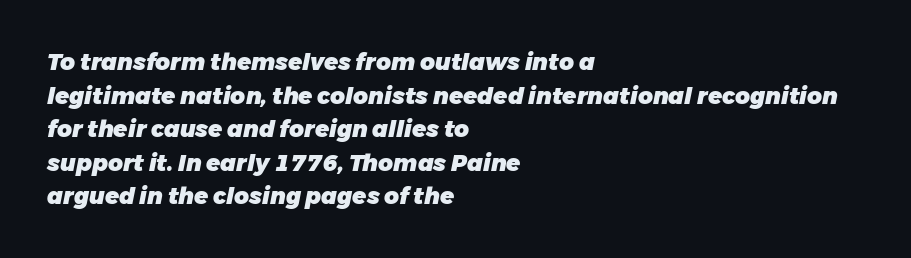
In terms of posture, this sample is oblique. The characters look thick and weighty, a clear bold. Rows of type keep a routine distance in the vertical direction. You could call the tracking neutral — neither tight nor loose.
